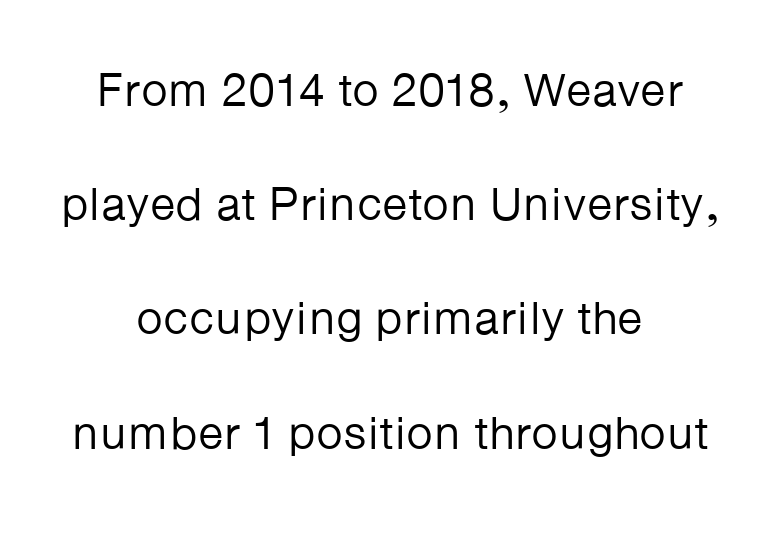
Q: Is the text bold? A: No.
Q: Is the text italic (slanted)? A: No, it is upright.
Q: Is the typeface a serif or a sans-serif typeface? A: Sans-serif.
Q: Is the text underlined? A: No.
Q: How is the paragraph aligned? A: Centered.
Q: Is the spacing between letters normal or unusually wide? A: Normal.
Q: Is the spacing between lines tight, normal or loose? A: Loose.
Q: Width (condensed, normal, or wide)? A: Normal.
Q: Stroke contrast? A: Low.
Q: x-height? A: Medium.
Q: Monospaced? A: No.
